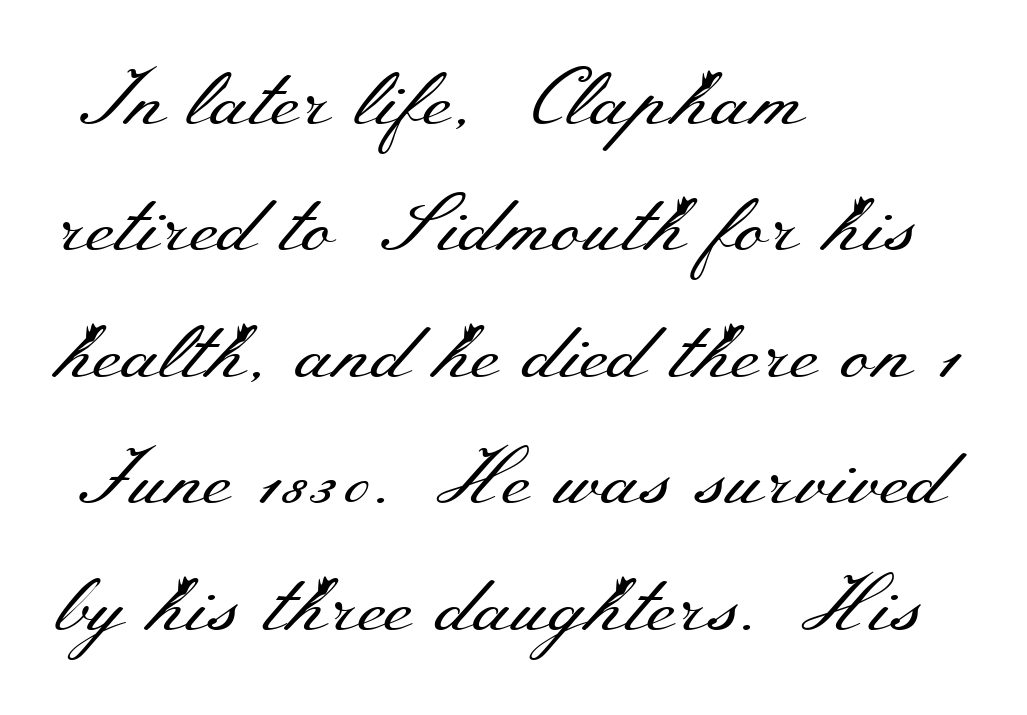
The image shows 79 px regular-weight, wide serif type; set left-aligned, normal line spacing (1.6x), normal letter spacing, not underlined; medium stroke contrast and a small x-height.
